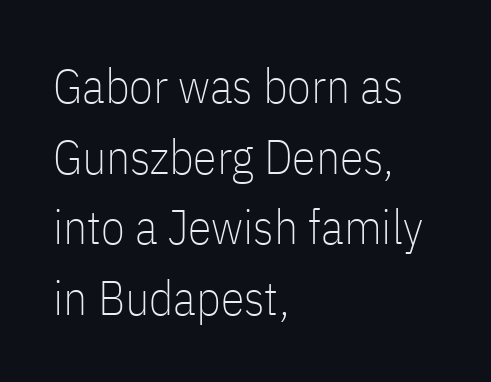
{"serif": "no", "italic": "no", "bold": "no", "weight": "thin", "width": "condensed", "stroke_contrast": "low", "x_height": "medium", "monospaced": "no", "underline": "no", "align": "left", "line_spacing": "normal", "line_spacing_ratio": 1.47, "letter_spacing": "normal", "letter_spacing_em": 0.0, "glyph_px": 48}
